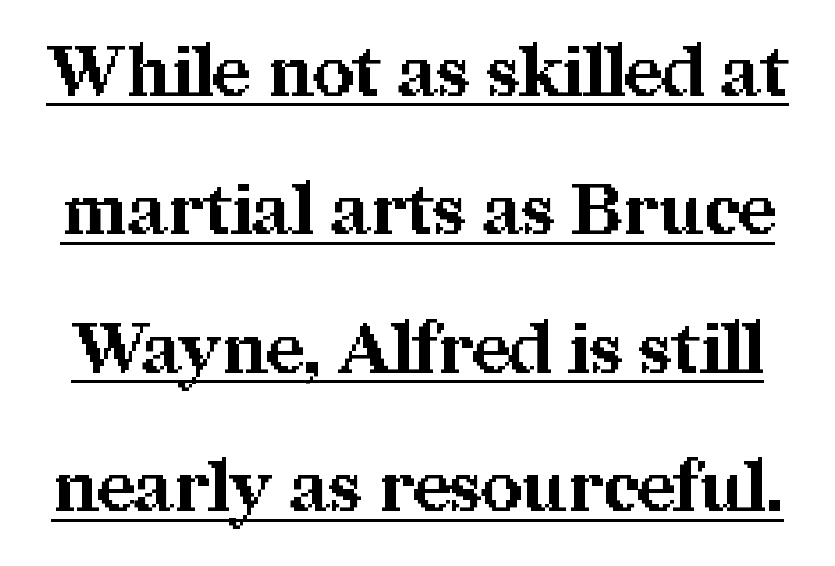
The image shows 71 px bold serif type, upright; set loose line spacing (1.95x), normal letter spacing, underlined; medium stroke contrast and a medium x-height.
